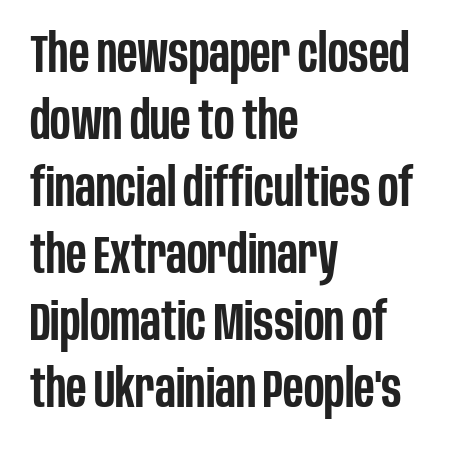
The passage shown is not underscored anywhere. The block of text has a typical density, with ordinary space between rows. Each letter keeps its own natural width here, so spacing adapts to shape. A typesetter would label this face a sans.
